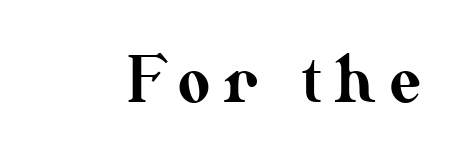
{"italic": "no", "width": "normal", "stroke_contrast": "medium", "x_height": "small", "monospaced": "no", "underline": "no", "letter_spacing": "wide", "letter_spacing_em": 0.22, "glyph_px": 62}
